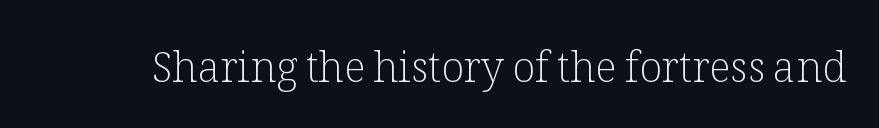
The image shows 42 px light serif type, upright; set normal letter spacing, not underlined; low stroke contrast and a medium x-height.
